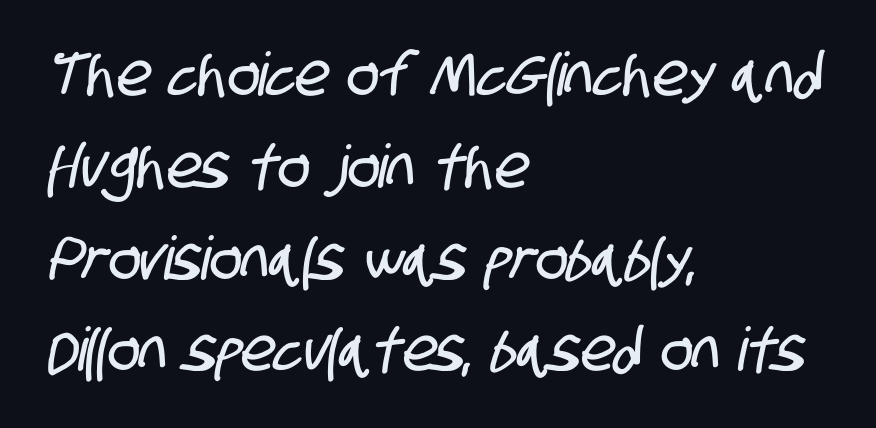
The image shows 60 px condensed sans-serif type; set left-aligned, normal line spacing (1.53x), normal letter spacing, not underlined; low stroke contrast and a large x-height.
